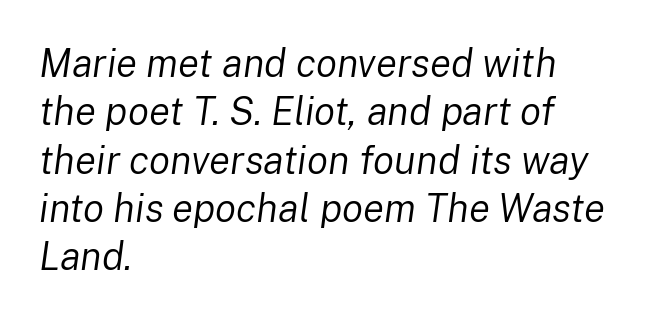
Q: Is the text bold? A: No.
Q: Is the text italic (slanted)? A: Yes, it leans right by about 8 degrees.
Q: Is the text underlined? A: No.
Q: How is the paragraph aligned? A: Left-aligned.
Q: Is the spacing between letters normal or unusually wide? A: Normal.
Q: Width (condensed, normal, or wide)? A: Normal.
Q: Stroke contrast? A: Low.
Q: x-height? A: Medium.
Q: Monospaced? A: No.
